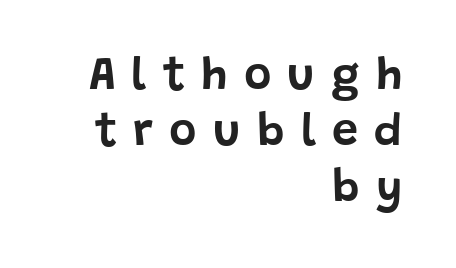
Rendered with straight, roman letterforms. The compositor pushed each line to the right boundary. In terms of letterspacing, this is a distinctly airy, spread setting. The string is rendered with underlining switched off. The rendering shows plain stroke endings on the letterforms — a sans-serif design. Is this a fixed-width face? No — the glyphs have proportional, varying widths.
